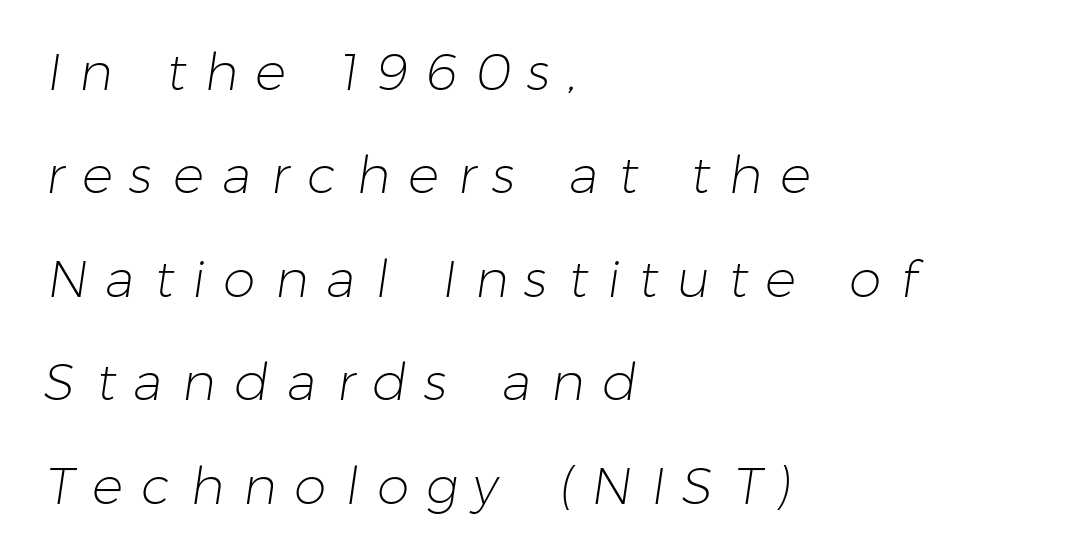
A typesetter would label this face a sans. The passage shown stacks its lines with a broad gap. These lines stack with their left ends in a neat column. No heavy texture on the line: the type isn't bold. The line texture is sparse and dotted thanks to wide tracking. Plain, unruled lines of type.
